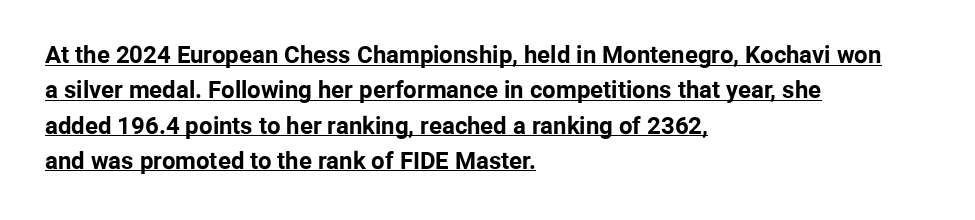
Q: Is the text bold? A: Yes.
Q: Is the text italic (slanted)? A: No, it is upright.
Q: Is the text underlined? A: Yes.
Q: How is the paragraph aligned? A: Left-aligned.
Q: Is the spacing between letters normal or unusually wide? A: Normal.
Q: Is the spacing between lines tight, normal or loose? A: Normal.
